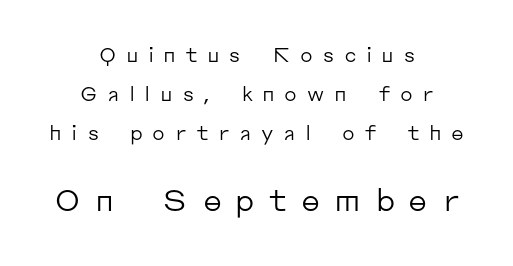
{"serif": "no", "italic": "no", "bold": "no", "weight": "regular", "width": "normal", "stroke_contrast": "low", "x_height": "medium", "monospaced": "no", "underline": "no", "align": "center", "line_spacing": "loose", "line_spacing_ratio": 1.95, "letter_spacing": "wide", "letter_spacing_em": 0.45, "larger_block": "second", "size_ratio": 1.5, "glyph_px": 30}
